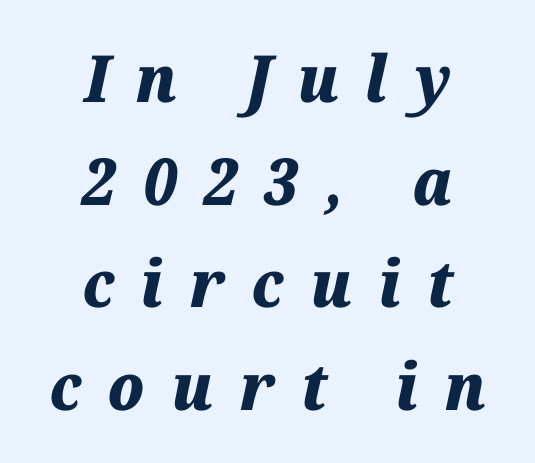
{"italic": "yes", "lean": "right", "slant_degrees": 12, "bold": "yes", "weight": "heavy", "width": "normal", "stroke_contrast": "medium", "x_height": "medium", "monospaced": "no", "underline": "no", "align": "center", "line_spacing": "normal", "line_spacing_ratio": 1.58, "letter_spacing": "wide", "letter_spacing_em": 0.41, "glyph_px": 65}
